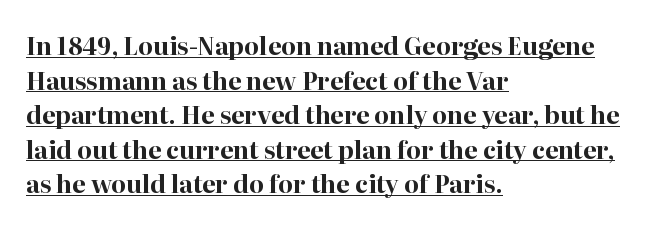
{"italic": "no", "bold": "yes", "underline": "yes", "align": "left", "line_spacing": "normal", "line_spacing_ratio": 1.44, "letter_spacing": "normal", "letter_spacing_em": 0.0, "glyph_px": 24}
